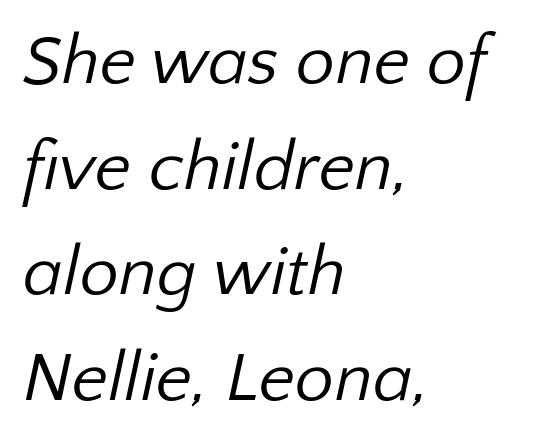
{"serif": "no", "bold": "no", "weight": "regular", "width": "normal", "stroke_contrast": "low", "x_height": "medium", "monospaced": "no", "underline": "no", "align": "left", "line_spacing": "normal", "line_spacing_ratio": 1.51, "letter_spacing": "normal", "letter_spacing_em": 0.0, "glyph_px": 70}
